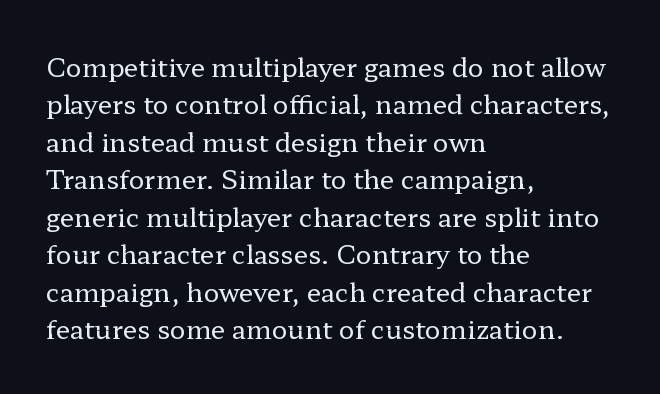
Is the letter spacing exaggerated? No — it looks like the ordinary default. This block has exactly the height ordinary leading produces. This is the regular roman posture of the typeface. Weight: not bold — regular or lighter.
